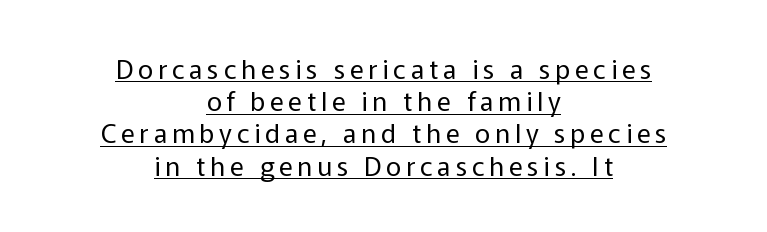
This sample carries an underscore along the baseline area. If you drew a line through each stem, it would be perfectly vertical. If you folded the block vertically in half, each line would mirror itself in length. Heaviness? Minimal to ordinary, like unemphasized prose.
